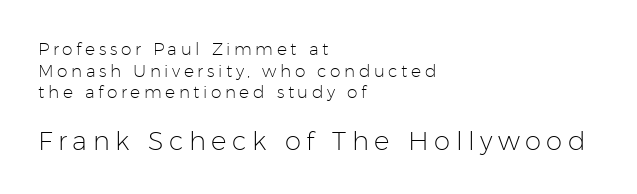
Q: Is the text bold? A: No.
Q: Is the text italic (slanted)? A: No, it is upright.
Q: Is the text underlined? A: No.
Q: How is the paragraph aligned? A: Left-aligned.
Q: Is the spacing between letters normal or unusually wide? A: Unusually wide.
Q: Is the spacing between lines tight, normal or loose? A: Normal.
Q: Which block of text is set in a larger size, the first (top) or the second (bottom)? A: The second (bottom) one.
